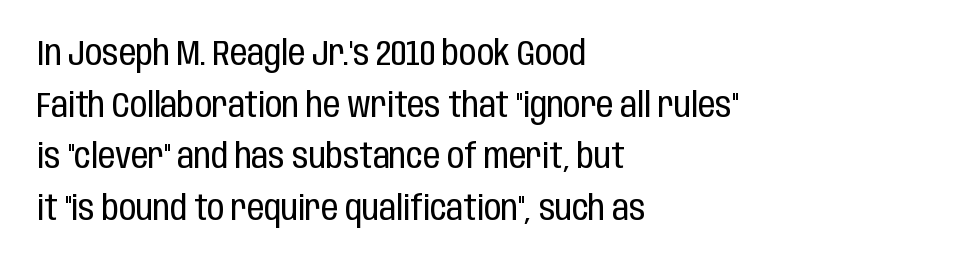
Q: Is the text bold? A: No.
Q: Is the text italic (slanted)? A: No, it is upright.
Q: Is the typeface a serif or a sans-serif typeface? A: Sans-serif.
Q: Is the text underlined? A: No.
Q: How is the paragraph aligned? A: Left-aligned.
Q: Is the spacing between letters normal or unusually wide? A: Normal.
Q: Is the spacing between lines tight, normal or loose? A: Normal.
Q: Width (condensed, normal, or wide)? A: Condensed.
Q: Stroke contrast? A: Low.
Q: x-height? A: Large.
Q: Monospaced? A: No.
